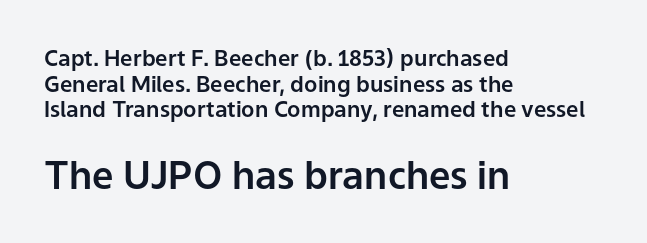
Font category for this specimen: sans-serif. Teacher's note: observe the even left margin — that is flush-left alignment. You could not count columns in this text — the font is proportionally spaced. Check the space under the baseline: it is left empty. It's the straight-up-and-down kind of type.
